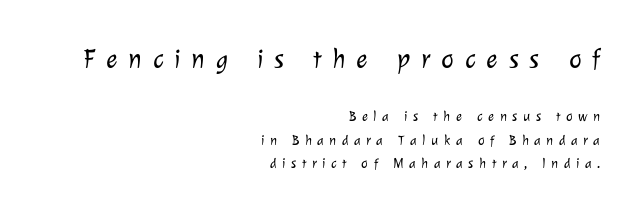
{"bold": "no", "underline": "no", "align": "right", "line_spacing": "normal", "line_spacing_ratio": 1.66, "letter_spacing": "wide", "letter_spacing_em": 0.4, "larger_block": "first", "size_ratio": 1.93, "glyph_px": 27}
